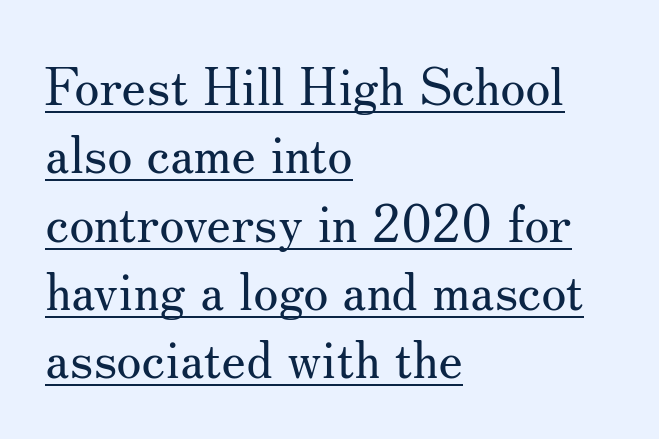
The image shows 51 px regular-weight serif type, upright; set left-aligned, normal line spacing (1.34x), normal letter spacing, underlined; medium stroke contrast and a small x-height.
